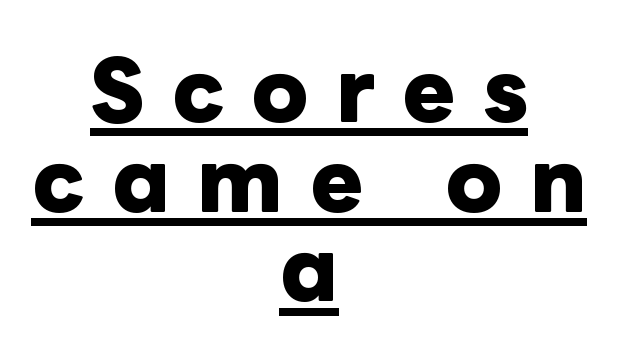
{"italic": "no", "bold": "yes", "weight": "heavy", "width": "normal", "stroke_contrast": "low", "x_height": "medium", "monospaced": "no", "underline": "yes", "align": "center", "line_spacing": "tight", "line_spacing_ratio": 1.12, "letter_spacing": "wide", "letter_spacing_em": 0.34, "glyph_px": 80}
